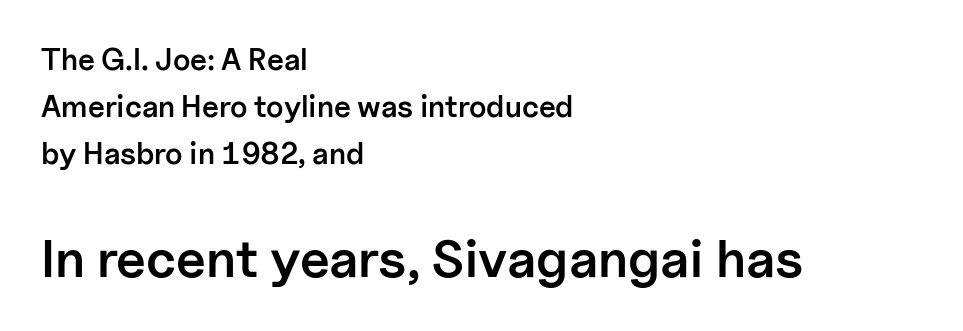
The image shows 53 px semibold sans-serif type, upright; set left-aligned, normal line spacing (1.57x), normal letter spacing, not underlined; the second (bottom) block is 1.77x larger; low stroke contrast and a medium x-height.
